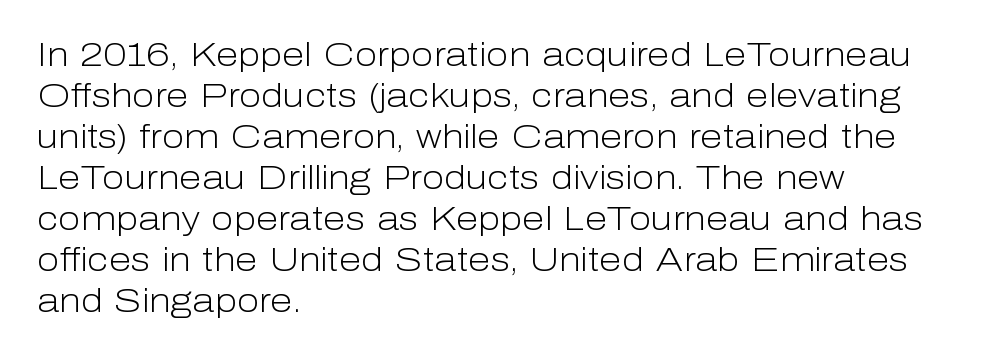
{"serif": "no", "italic": "no", "bold": "no", "weight": "light", "width": "normal", "stroke_contrast": "low", "x_height": "medium", "monospaced": "no", "underline": "no", "align": "left", "line_spacing_ratio": 1.24, "letter_spacing": "normal", "letter_spacing_em": 0.0, "glyph_px": 33}
